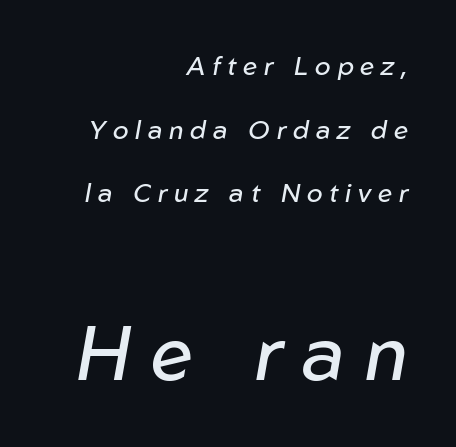
The image shows 77 px regular-weight type, italic (leaning right); set right-aligned, loose line spacing (2.45x), unusually wide letter spacing (+0.26 em), not underlined; the second (bottom) block is 2.96x larger; low stroke contrast and a medium x-height.
